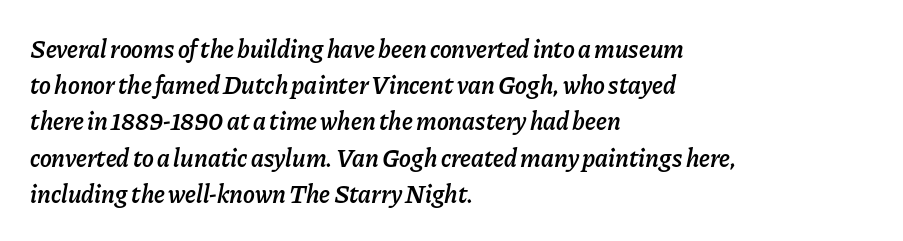
Q: Is the text bold? A: Semi-bold.
Q: Is the text italic (slanted)? A: Yes, it leans right by about 11 degrees.
Q: Is the text underlined? A: No.
Q: How is the paragraph aligned? A: Left-aligned.
Q: Is the spacing between letters normal or unusually wide? A: Normal.
Q: Is the spacing between lines tight, normal or loose? A: Normal.
